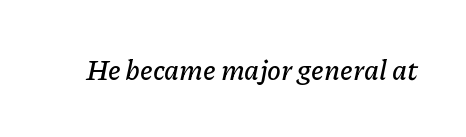
Note the varied advance widths — an 'i' is clearly narrower than an 'm'. The typography opts for an oblique posture over an upright one. Descenders hang freely into open space. The face used here is rendered with its standard letterfit.
